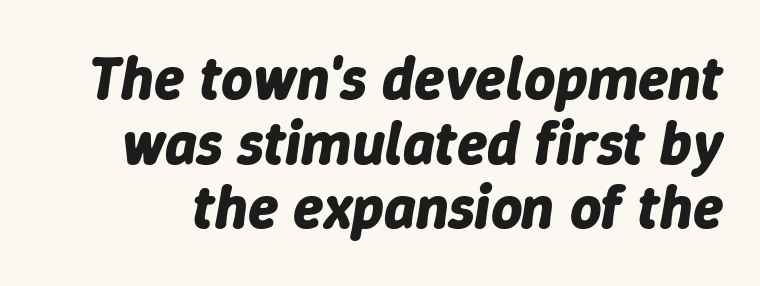
{"italic": "yes", "lean": "right", "slant_degrees": 9, "bold": "yes", "weight": "bold", "width": "normal", "stroke_contrast": "low", "x_height": "medium", "monospaced": "no", "underline": "no", "line_spacing": "tight", "line_spacing_ratio": 1.06, "letter_spacing": "normal", "letter_spacing_em": 0.0, "glyph_px": 61}
